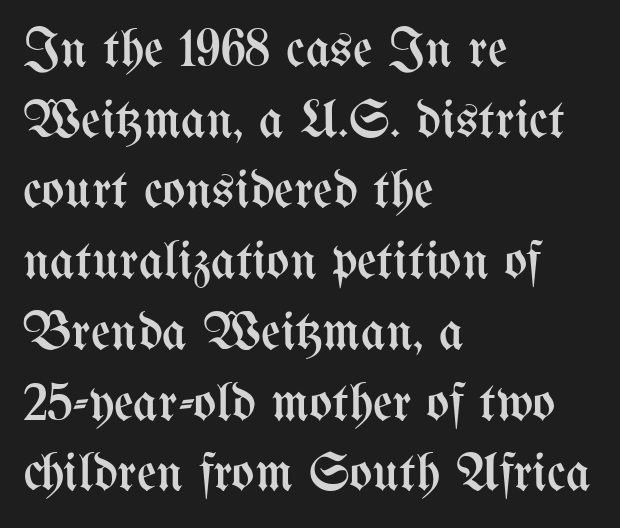
The image shows 54 px regular-weight, condensed type, upright; set left-aligned, normal line spacing (1.31x), normal letter spacing, not underlined; medium stroke contrast and a medium x-height.
